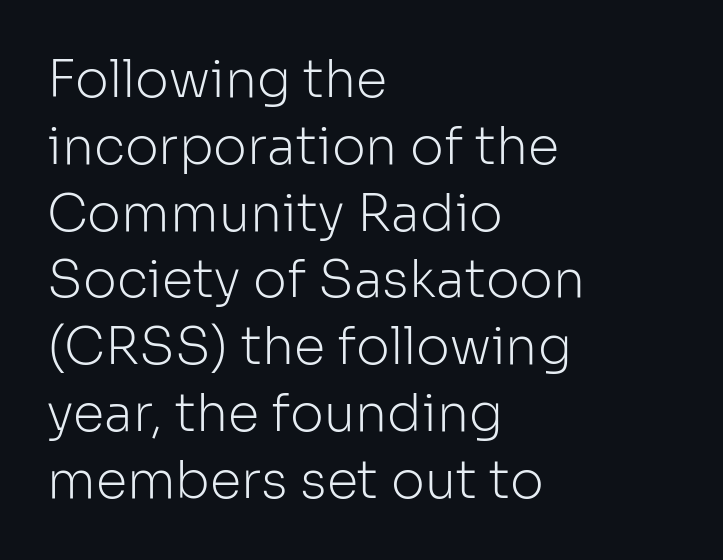
Q: Is the text bold? A: No.
Q: Is the text italic (slanted)? A: No, it is upright.
Q: Is the typeface a serif or a sans-serif typeface? A: Sans-serif.
Q: Is the text underlined? A: No.
Q: How is the paragraph aligned? A: Left-aligned.
Q: Is the spacing between letters normal or unusually wide? A: Normal.
Q: Is the spacing between lines tight, normal or loose? A: Normal.
Q: Width (condensed, normal, or wide)? A: Normal.
Q: Stroke contrast? A: Low.
Q: x-height? A: Medium.
Q: Monospaced? A: No.
